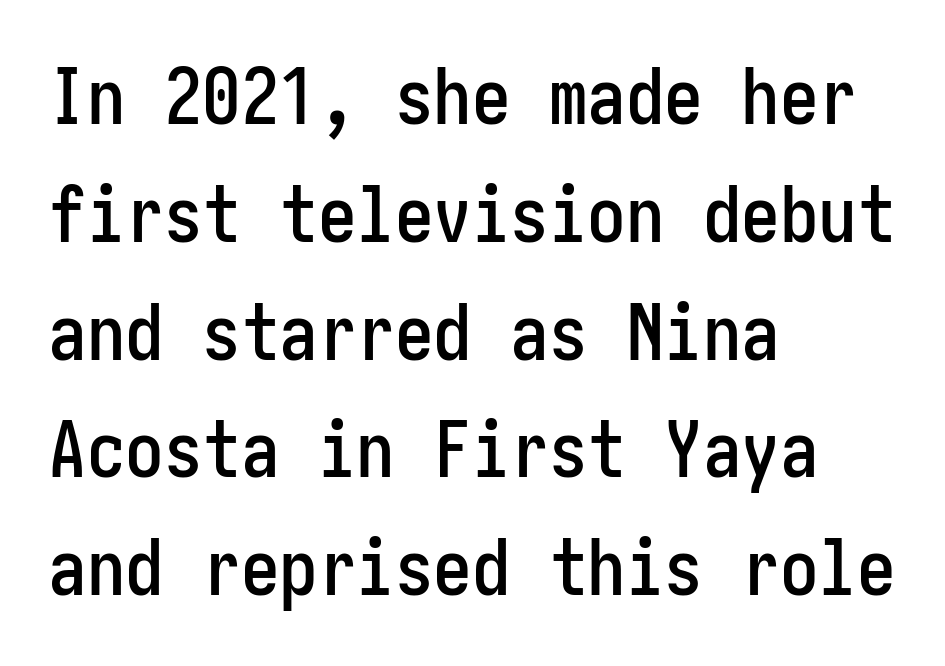
Only glyphs here, with clear space below each row. Horizontally, the lines are justified to the leading edge only. This sample uses an upright cut, with every glyph sitting square on the baseline. Examine the stroke ends and you'll find no serifs.
